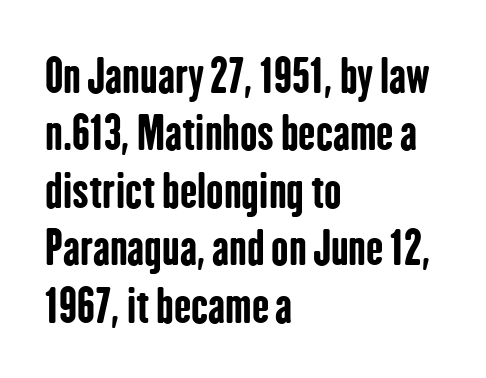
The gap between lines stays unmarked. Do the letters lean? They stand straight. Looks like regular typesetting: each glyph gets only the width it needs. The passage is arranged the way most books set body copy — flush left. Line spacing here is normal. The glyphs have the mass of a bold cut.
